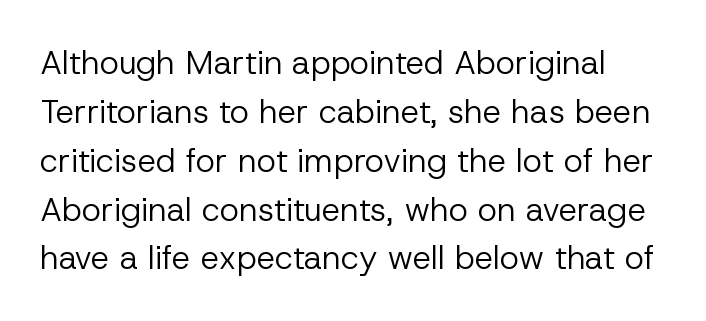
Posture: vertical. Varying glyph widths throughout — classic text-font behaviour. Stem width sits at or under what a default text font uses. The face used here is rendered with its standard letterfit.
